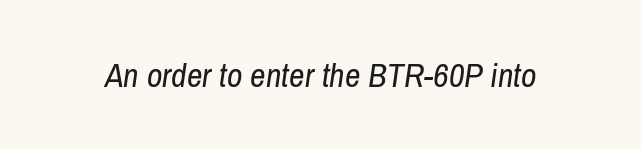
The letters advance in unequal steps, a hallmark of proportional type. The lettering tilts uniformly, giving the passage an italic look. The letters sit at their default tracking, neither squeezed nor spread. The glyphs are unaccompanied by any horizontal stroke below them. Compared with a typical body face, this is equally light or lighter still.
